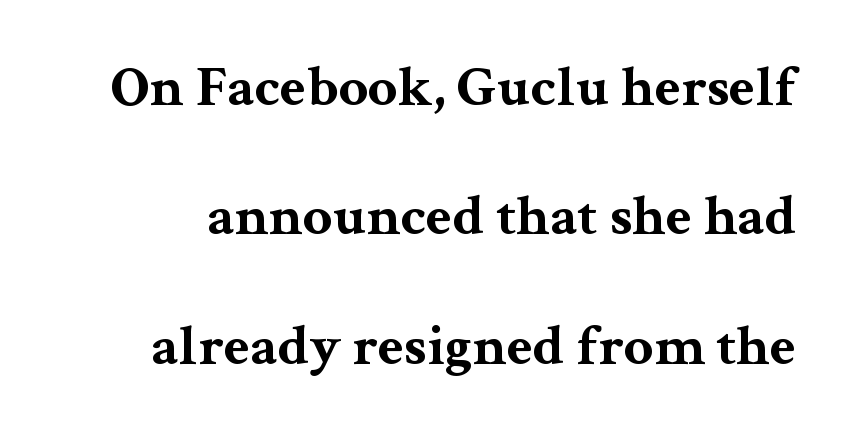
{"serif": "yes", "italic": "no", "bold": "yes", "weight": "bold", "width": "wide", "stroke_contrast": "medium", "x_height": "medium", "monospaced": "no", "underline": "no", "line_spacing": "loose", "line_spacing_ratio": 2.23, "letter_spacing": "normal", "letter_spacing_em": 0.0, "glyph_px": 58}
